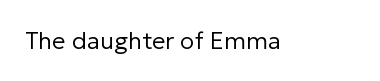
Q: Is the text bold? A: No.
Q: Is the text italic (slanted)? A: No, it is upright.
Q: Is the text underlined? A: No.
Q: Is the spacing between letters normal or unusually wide? A: Normal.
